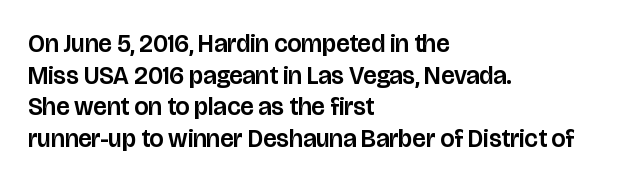
The rows are spaced the way most documents space them. No extra tracking has been applied to these lines. Which margin do the lines hug? The left one — the right edge is uneven. The gap between lines stays unmarked. If you drew a line through each stem, it would be perfectly vertical.
